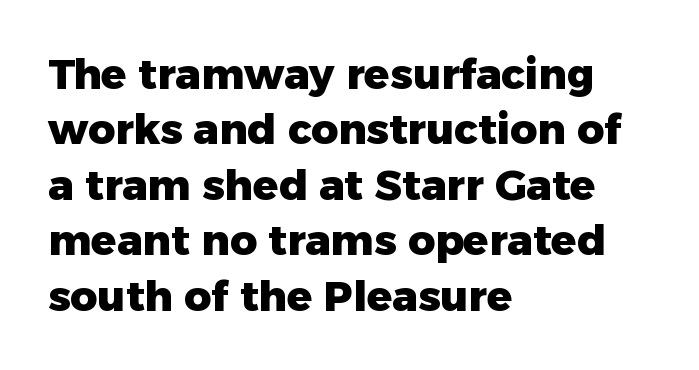
Q: Is the text bold? A: Yes.
Q: Is the text italic (slanted)? A: No, it is upright.
Q: Is the typeface a serif or a sans-serif typeface? A: Sans-serif.
Q: Is the text underlined? A: No.
Q: How is the paragraph aligned? A: Left-aligned.
Q: Is the spacing between letters normal or unusually wide? A: Normal.
Q: Is the spacing between lines tight, normal or loose? A: Normal.
Q: Width (condensed, normal, or wide)? A: Normal.
Q: Stroke contrast? A: Low.
Q: x-height? A: Medium.
Q: Monospaced? A: No.
